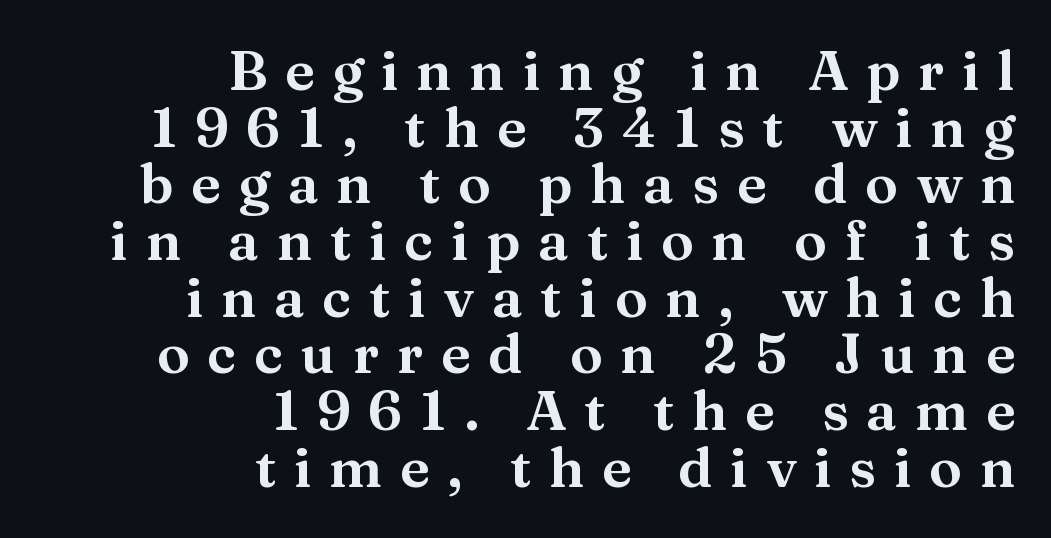
Every stem runs plumb, perpendicular to the baseline. The tracking reads as deliberately expanded to a designer's eye. Typeset ragged left — the right edge is the straight one. The text was rendered using a seriffed face with decorative stroke endings. Vertical spacing — tight. A typesetter would call this proportional, since set widths differ per character.
